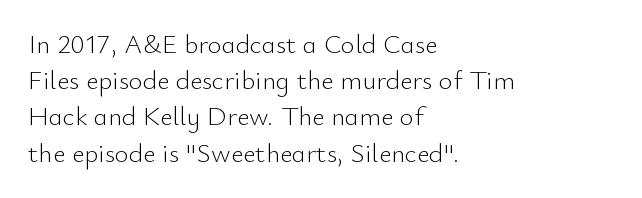
The strokes carry an ordinary text weight at most. Teacher's note: observe the even left margin — that is flush-left alignment. The lines sit at an ordinary, default distance from one another. Does extra space separate the letters? No, they use regular spacing. Posture: vertical. The specimen omits any rule beneath the text block's lines.
